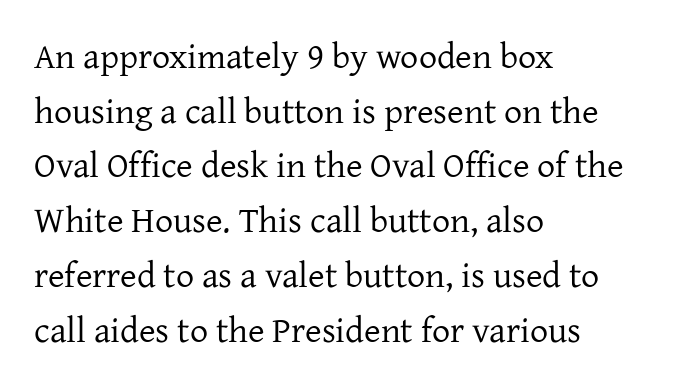
Q: Is the text bold? A: No.
Q: Is the text italic (slanted)? A: No, it is upright.
Q: Is the typeface a serif or a sans-serif typeface? A: Serif.
Q: Is the text underlined? A: No.
Q: How is the paragraph aligned? A: Left-aligned.
Q: Is the spacing between letters normal or unusually wide? A: Normal.
Q: Is the spacing between lines tight, normal or loose? A: Normal.
Q: Width (condensed, normal, or wide)? A: Normal.
Q: Stroke contrast? A: Low.
Q: x-height? A: Medium.
Q: Monospaced? A: No.
